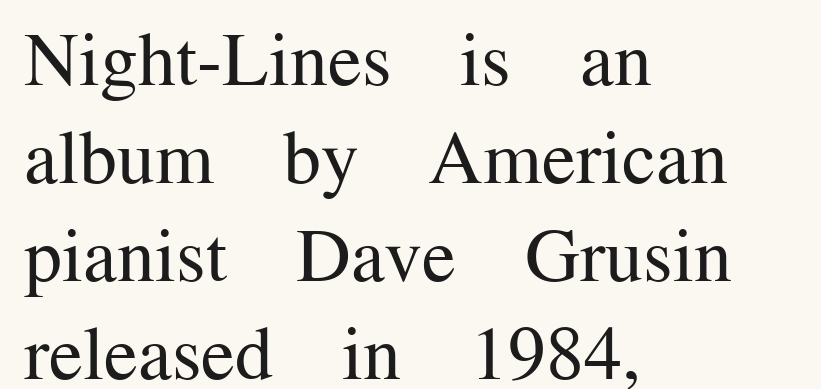
The image shows 76 px regular-weight serif type, upright; set left-aligned, normal line spacing (1.29x), normal letter spacing, not underlined; medium stroke contrast and a medium x-height.
